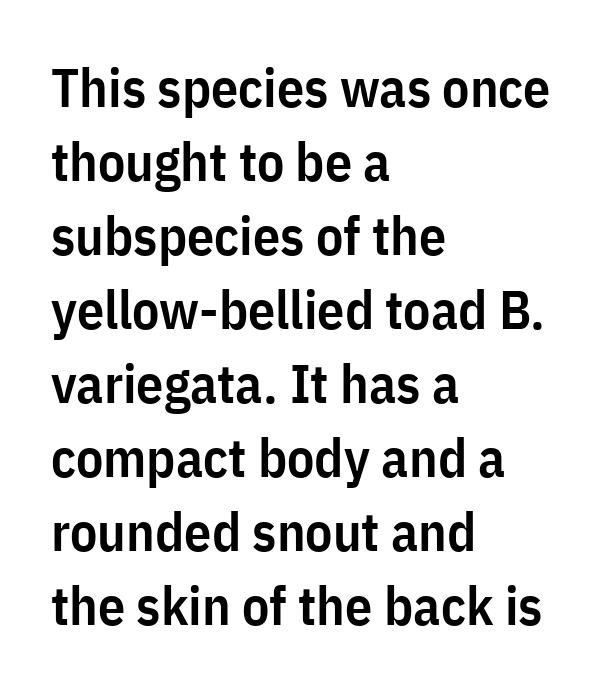
{"serif": "no", "italic": "no", "bold": "semi", "weight": "semibold", "width": "condensed", "stroke_contrast": "low", "x_height": "medium", "monospaced": "no", "underline": "no", "align": "left", "line_spacing": "normal", "line_spacing_ratio": 1.37, "letter_spacing": "normal", "letter_spacing_em": 0.0, "glyph_px": 54}
